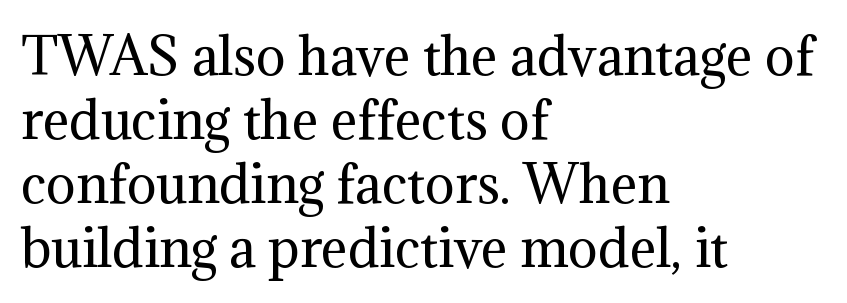
Only glyphs here, with clear space below each row. The gaps between neighbouring characters are ordinary and unremarkable. Regarding serifs, this sample has them. Nothing heavy about these letters — not bold at all. Left-aligned paragraph, ragged on the right. Summary of vertical rhythm: regular, with standard interline spacing.
